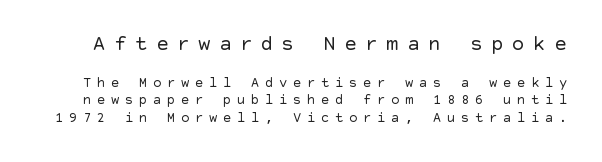
If you squint, the top block still reads clearly — it's the larger of the two. Is the stroke heavy? The answer is a plain regular-or-lighter. Posture: straight, roman, zero tilt. Someone cranked the tracking dial way up on this one. Type without underlining.
